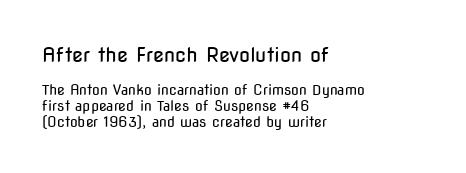
{"italic": "no", "bold": "no", "underline": "no", "align": "left", "line_spacing": "tight", "line_spacing_ratio": 1.14, "letter_spacing": "normal", "letter_spacing_em": 0.0, "larger_block": "first", "size_ratio": 1.43, "glyph_px": 20}
